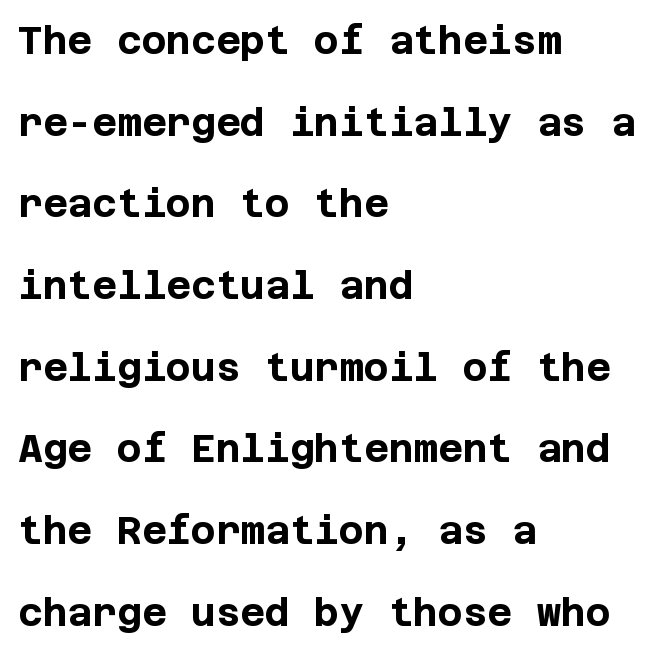
Q: Is the text bold? A: Yes.
Q: Is the text italic (slanted)? A: No, it is upright.
Q: Is the typeface a serif or a sans-serif typeface? A: Sans-serif.
Q: Is the text underlined? A: No.
Q: How is the paragraph aligned? A: Left-aligned.
Q: Is the spacing between letters normal or unusually wide? A: Normal.
Q: Is the spacing between lines tight, normal or loose? A: Loose.
Q: Width (condensed, normal, or wide)? A: Normal.
Q: Stroke contrast? A: Low.
Q: x-height? A: Large.
